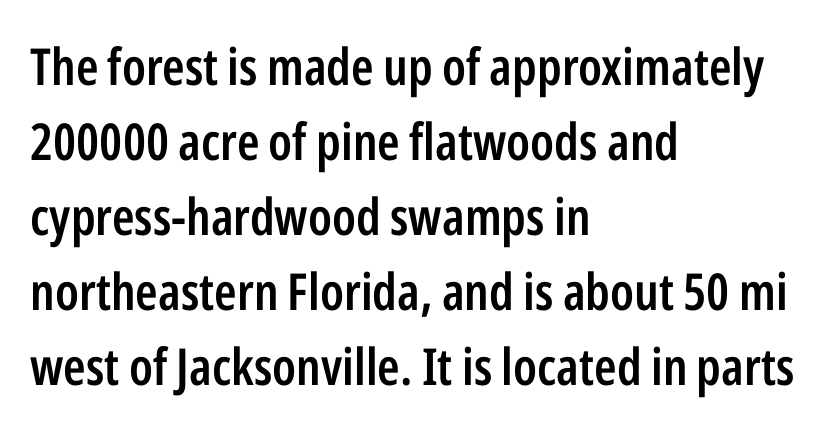
{"serif": "no", "italic": "no", "bold": "semi", "weight": "semibold", "width": "condensed", "stroke_contrast": "low", "x_height": "medium", "monospaced": "no", "underline": "no", "align": "left", "line_spacing": "normal", "line_spacing_ratio": 1.47, "letter_spacing": "normal", "letter_spacing_em": 0.0, "glyph_px": 51}
